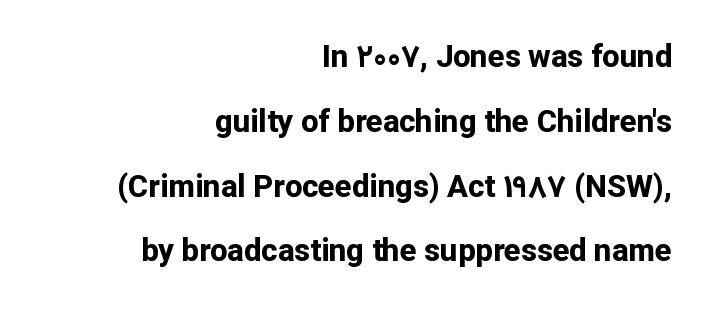
{"serif": "no", "italic": "no", "bold": "yes", "weight": "bold", "width": "normal", "stroke_contrast": "low", "x_height": "medium", "monospaced": "no", "underline": "no", "align": "right", "line_spacing": "loose", "line_spacing_ratio": 2.09, "letter_spacing": "normal", "letter_spacing_em": 0.0, "glyph_px": 31}
